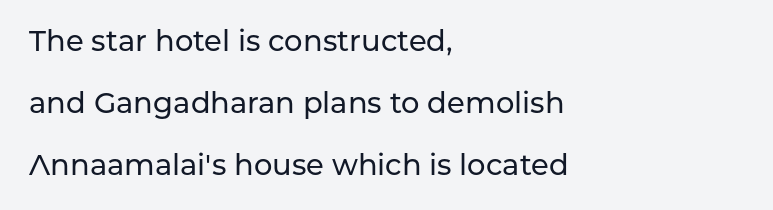
The image shows 29 px sans-serif type, upright; set left-aligned, loose line spacing (2.13x), normal letter spacing, not underlined; low stroke contrast and a medium x-height.
